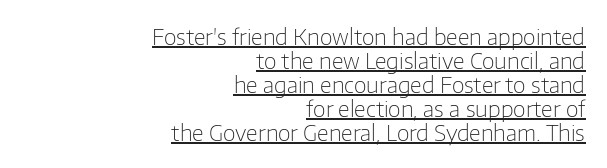
Q: Is the text bold? A: No.
Q: Is the text italic (slanted)? A: No, it is upright.
Q: Is the text underlined? A: Yes.
Q: How is the paragraph aligned? A: Right-aligned.
Q: Is the spacing between letters normal or unusually wide? A: Normal.
Q: Is the spacing between lines tight, normal or loose? A: Tight.
